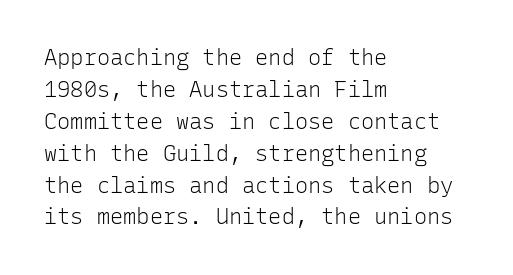
Q: Is the text bold? A: No.
Q: Is the text italic (slanted)? A: No, it is upright.
Q: Is the text underlined? A: No.
Q: How is the paragraph aligned? A: Left-aligned.
Q: Is the spacing between letters normal or unusually wide? A: Normal.
Q: Is the spacing between lines tight, normal or loose? A: Normal.
